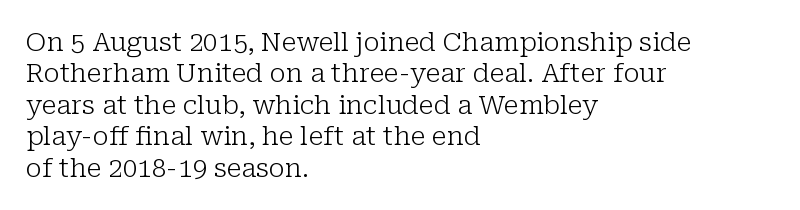
What stands out about the letter spacing? Nothing — it is the standard amount. The rendering anchors every line to the left-hand side. A light-to-regular cut is what we see here. Ordinary non-slanted type is in use.
